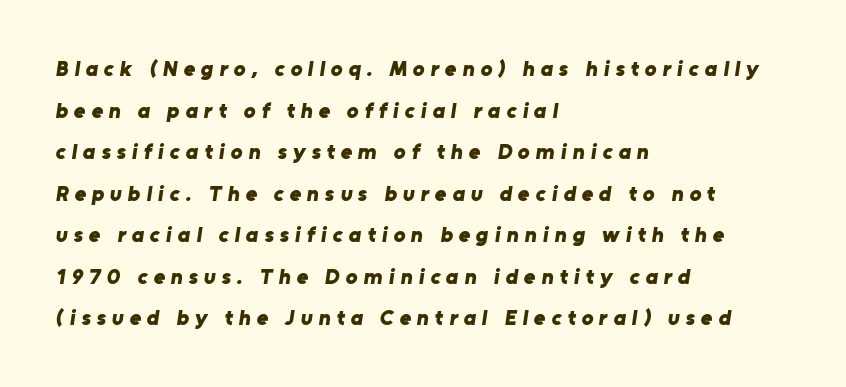
Q: Is the text bold? A: Yes.
Q: Is the text underlined? A: No.
Q: How is the paragraph aligned? A: Left-aligned.
Q: Is the spacing between letters normal or unusually wide? A: Unusually wide.
